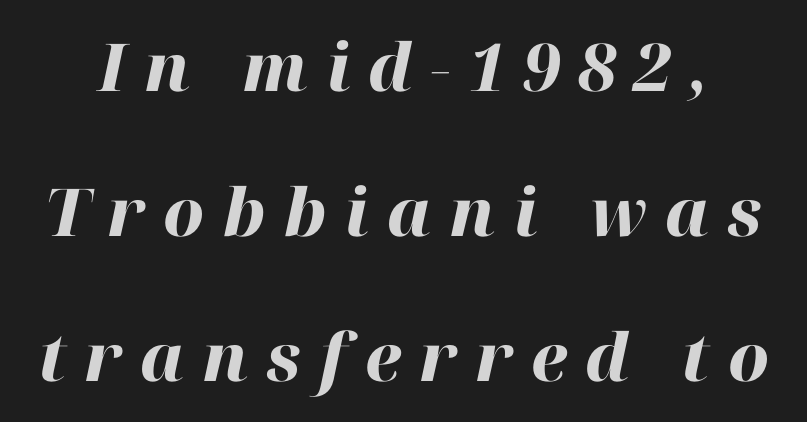
Q: Is the text bold? A: Yes.
Q: Is the text italic (slanted)? A: Yes, it leans right by about 12 degrees.
Q: Is the text underlined? A: No.
Q: Is the spacing between letters normal or unusually wide? A: Unusually wide.
Q: Is the spacing between lines tight, normal or loose? A: Loose.
Q: Width (condensed, normal, or wide)? A: Normal.
Q: Stroke contrast? A: High.
Q: x-height? A: Medium.
Q: Monospaced? A: No.
